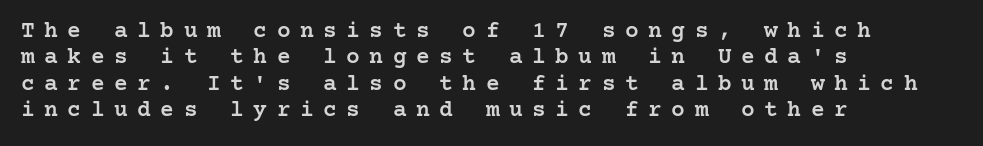
The image shows 23 px text type, upright; set left-aligned, tight line spacing (1.15x), unusually wide letter spacing (+0.41 em), not underlined.
